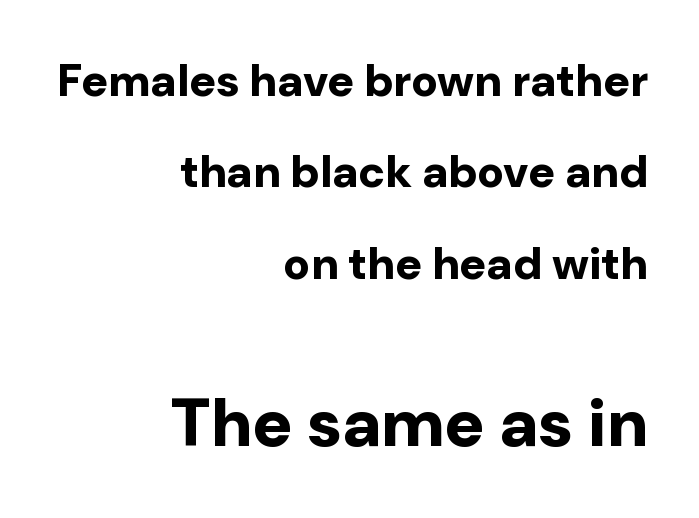
Q: Is the text bold? A: Yes.
Q: Is the text italic (slanted)? A: No, it is upright.
Q: Is the typeface a serif or a sans-serif typeface? A: Sans-serif.
Q: Is the text underlined? A: No.
Q: How is the paragraph aligned? A: Right-aligned.
Q: Is the spacing between letters normal or unusually wide? A: Normal.
Q: Is the spacing between lines tight, normal or loose? A: Loose.
Q: Which block of text is set in a larger size, the first (top) or the second (bottom)? A: The second (bottom) one.
Q: Width (condensed, normal, or wide)? A: Normal.
Q: Stroke contrast? A: Low.
Q: x-height? A: Medium.
Q: Monospaced? A: No.
